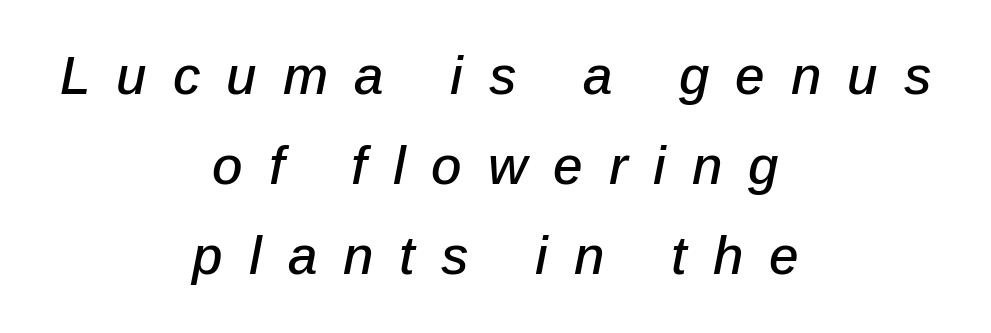
The face used here is proportionally spaced, like ordinary book or web type. The gap between lines stays unmarked. The text carries the slant typical of an italic or oblique font. Characters follow at a spacing far wider than the type designer built in. Interline gaps are of average width in this sample. Horizontal alignment here is central, giving a formal, balanced look.
